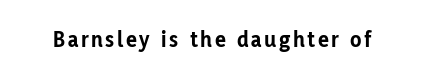
{"italic": "no", "bold": "yes", "underline": "no", "glyph_px": 23}
